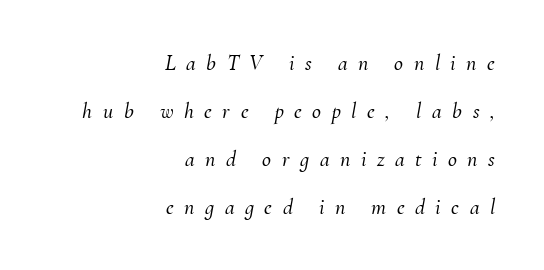
{"italic": "yes", "lean": "right", "slant_degrees": 10, "underline": "no", "align": "right", "line_spacing": "loose", "line_spacing_ratio": 2.18, "letter_spacing": "wide", "letter_spacing_em": 0.48, "glyph_px": 22}
